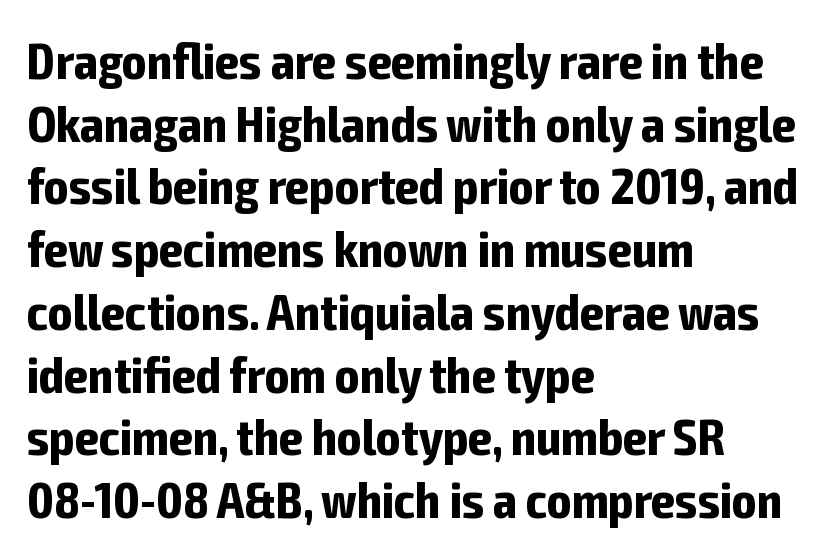
The image shows 51 px bold, condensed sans-serif type, upright; set left-aligned, line spacing 1.23x, normal letter spacing, not underlined; low stroke contrast and a medium x-height.
